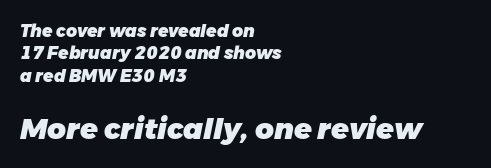
The image shows 29 px heavy type, italic (leaning right); set left-aligned, normal line spacing (1.31x), normal letter spacing, not underlined; the second (bottom) block is 1.71x larger; low stroke contrast and a medium x-height.
